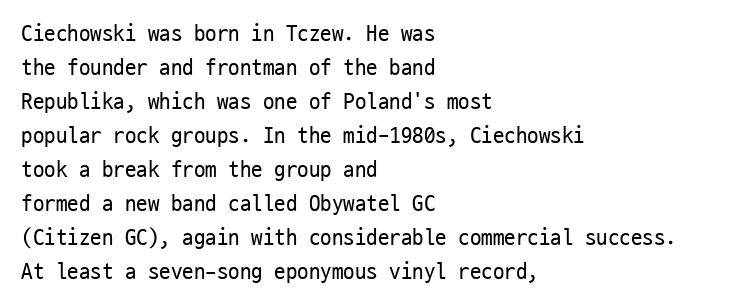
Q: Is the text bold? A: No.
Q: Is the text italic (slanted)? A: No, it is upright.
Q: Is the text underlined? A: No.
Q: How is the paragraph aligned? A: Left-aligned.
Q: Is the spacing between letters normal or unusually wide? A: Normal.
Q: Is the spacing between lines tight, normal or loose? A: Normal.
